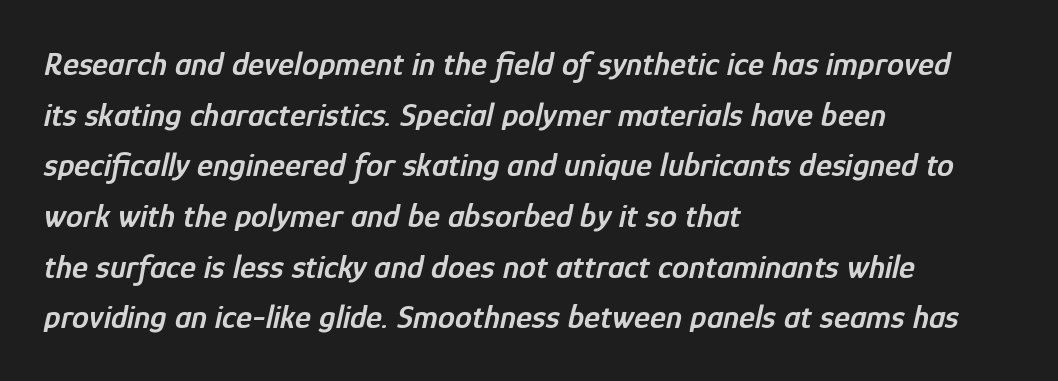
{"italic": "yes", "lean": "right", "slant_degrees": 12, "bold": "semi", "weight": "semibold", "width": "condensed", "stroke_contrast": "low", "x_height": "medium", "monospaced": "no", "underline": "no", "align": "left", "line_spacing": "normal", "line_spacing_ratio": 1.49, "letter_spacing": "normal", "letter_spacing_em": 0.0, "glyph_px": 34}
